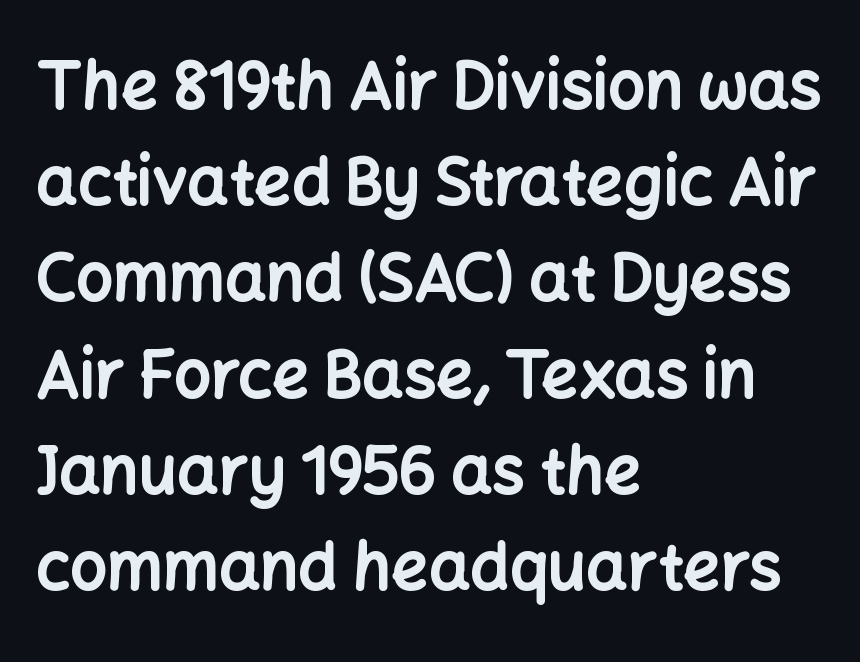
Descenders hang freely into open space. The type family on display is of the sans-serif kind. Compared with a centered layout, this one pins lines to the left instead. Style check: upright.
